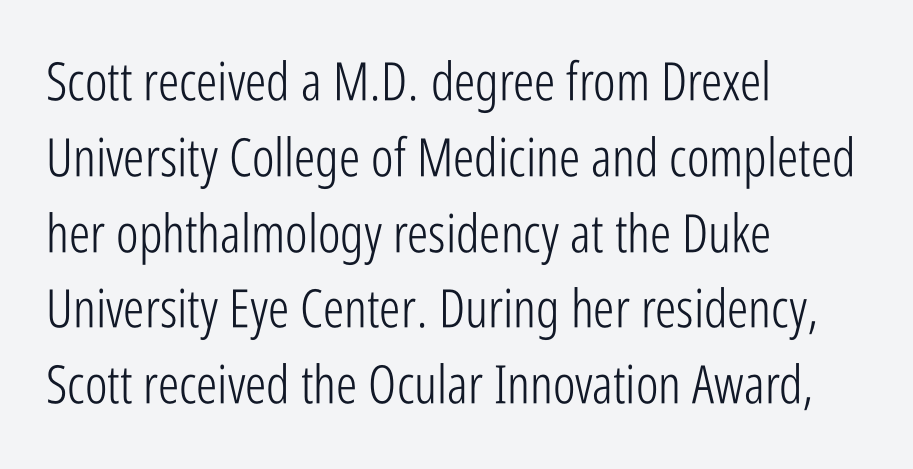
No chunkiness to these letters — they're not bold. Note the varied advance widths — an 'i' is clearly narrower than an 'm'. The letters stand straight up with perfectly vertical stems. Type style note: lacks serifs.
